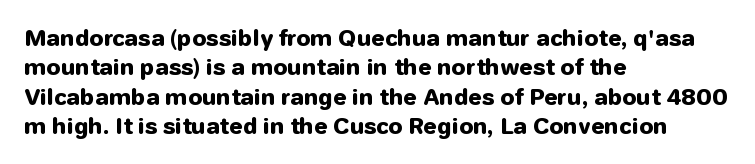
The vertical gap from one line to the next is medium. The rendering uses a bold face; every stroke is thick and dark. When letters stand straight like this, we call the style roman or upright. A typesetter would call this zero additional tracking.
